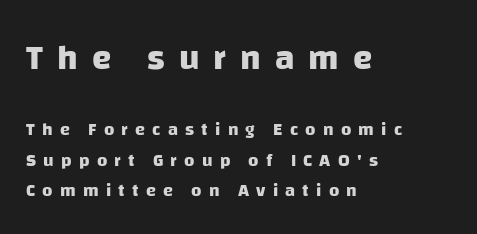
The image shows 35 px heavy sans-serif type; set left-aligned, normal line spacing (1.67x), unusually wide letter spacing (+0.4 em), not underlined; the first (top) block is 1.94x larger; low stroke contrast and a large x-height.
